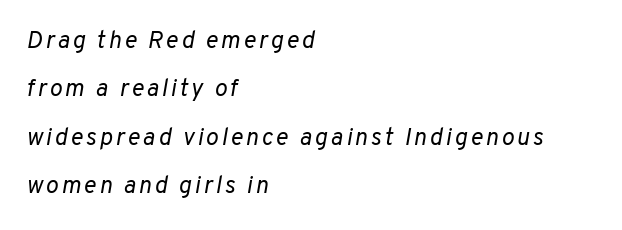
You could fit nearly another row in the gap between these rows. Is the stroke heavy? The answer is a plain regular-or-lighter. Notice how the stems are inclined rather than vertical — that's the hallmark of italics. The paragraph shown leans on its left margin. Any mark beneath the type? The region is blank.
